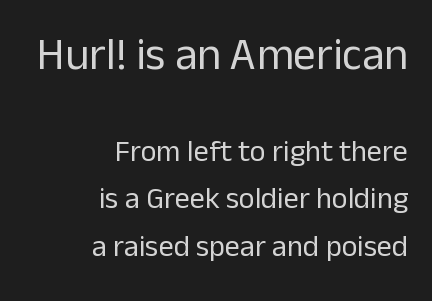
The image shows 45 px regular-weight sans-serif type, upright; set right-aligned, normal line spacing (1.58x), normal letter spacing, not underlined; the first (top) block is 1.5x larger; low stroke contrast and a medium x-height.
